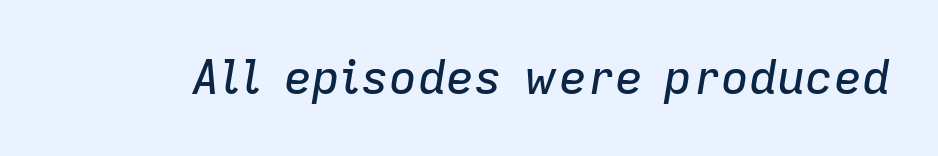
The image shows 47 px text type, italic (leaning right); set normal letter spacing, not underlined; low stroke contrast and a medium x-height.
